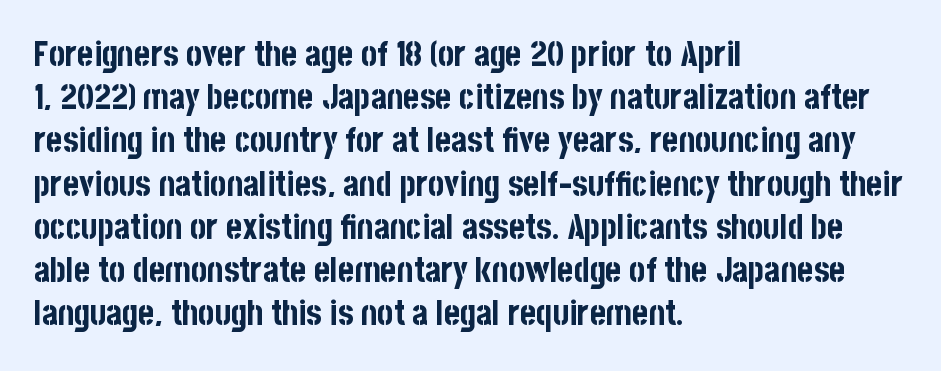
Italic? Not at all — the glyphs are vertical. Summary of weight: heavy, a full bold. Character widths vary here, with narrow letters taking less room than wide ones. Lines of text with bare space underneath.
